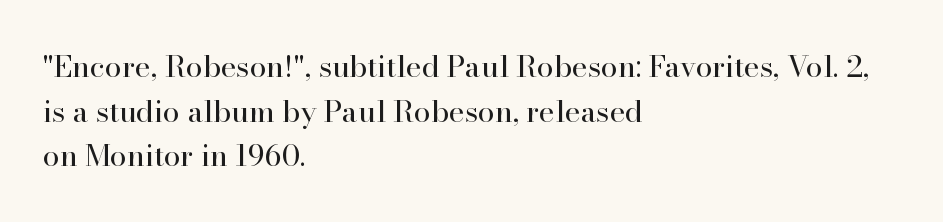
The image shows 30 px regular-weight serif type, upright; set left-aligned, normal line spacing (1.49x), normal letter spacing, not underlined; high stroke contrast and a small x-height.
